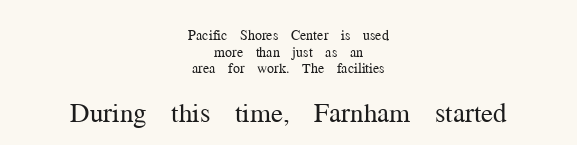
{"italic": "no", "bold": "no", "underline": "no", "align": "center", "line_spacing_ratio": 1.19, "letter_spacing": "normal", "letter_spacing_em": 0.0, "larger_block": "second", "size_ratio": 1.93, "glyph_px": 27}
